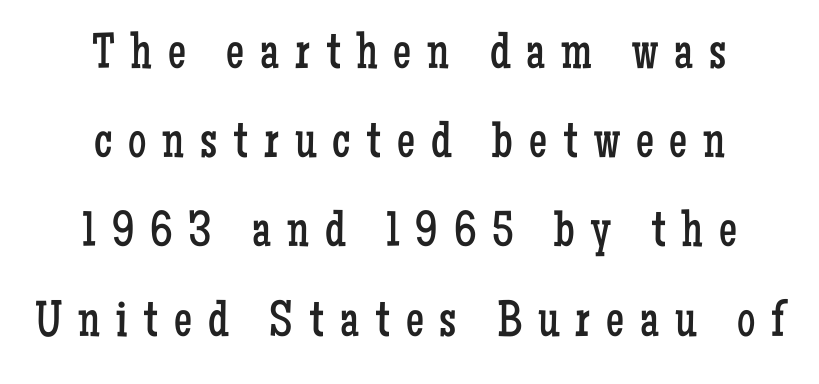
Look at the bottom of the vertical strokes: they flare into serifs here. Every row of glyphs is offset so its center matches the block's center. Compared with typical body copy, the letter spacing here is much looser. Counters stay open thanks to moderate or lighter strokes. Each letter keeps its own natural width here, so spacing adapts to shape.
